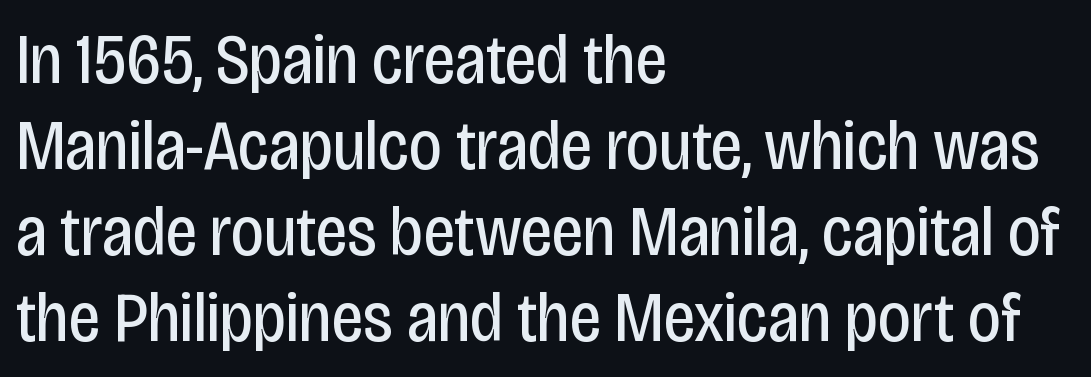
Q: Is the text bold? A: No.
Q: Is the text italic (slanted)? A: No, it is upright.
Q: Is the typeface a serif or a sans-serif typeface? A: Sans-serif.
Q: Is the text underlined? A: No.
Q: How is the paragraph aligned? A: Left-aligned.
Q: Is the spacing between letters normal or unusually wide? A: Normal.
Q: Width (condensed, normal, or wide)? A: Condensed.
Q: Stroke contrast? A: Low.
Q: x-height? A: Large.
Q: Monospaced? A: No.
